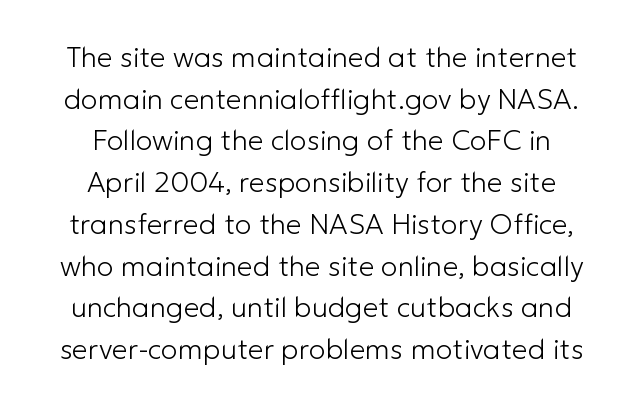
Q: Is the text bold? A: No.
Q: Is the text italic (slanted)? A: No, it is upright.
Q: Is the typeface a serif or a sans-serif typeface? A: Sans-serif.
Q: Is the text underlined? A: No.
Q: How is the paragraph aligned? A: Centered.
Q: Is the spacing between letters normal or unusually wide? A: Normal.
Q: Is the spacing between lines tight, normal or loose? A: Normal.
Q: Width (condensed, normal, or wide)? A: Normal.
Q: Stroke contrast? A: Low.
Q: x-height? A: Medium.
Q: Monospaced? A: No.
